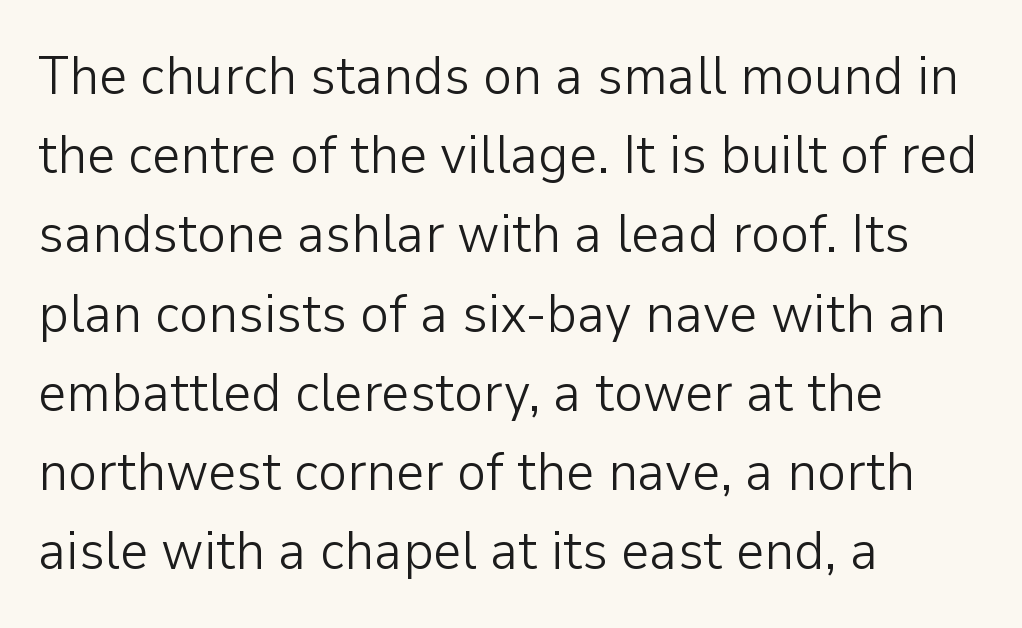
The image shows 55 px light sans-serif type, upright; set left-aligned, normal line spacing (1.44x), normal letter spacing, not underlined; low stroke contrast and a medium x-height.
